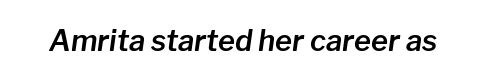
The image shows 29 px text type, italic (leaning right); set normal letter spacing, not underlined; low stroke contrast and a medium x-height.
